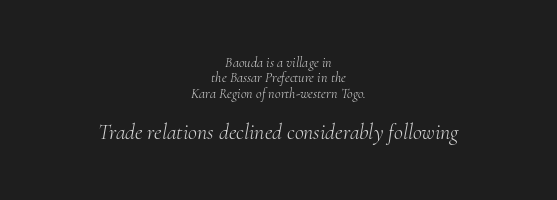
The image shows 22 px text type, italic (leaning right); set centered, tight line spacing (1.1x), normal letter spacing, not underlined; the second (bottom) block is 1.57x larger.
